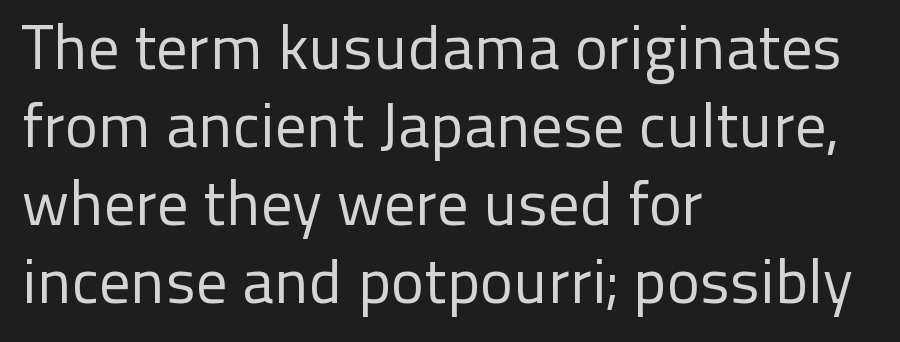
The zone under the glyphs is completely vacant. Stroke mass is kept to a normal reading level or below. The face used here is a sans, in the tradition of grotesques and geometrics. The rendering uses a moderate line-height, typical for paragraphs.
